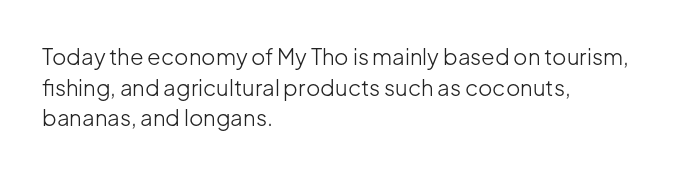
Q: Is the text bold? A: No.
Q: Is the text italic (slanted)? A: No, it is upright.
Q: Is the text underlined? A: No.
Q: How is the paragraph aligned? A: Left-aligned.
Q: Is the spacing between letters normal or unusually wide? A: Normal.
Q: Is the spacing between lines tight, normal or loose? A: Normal.
